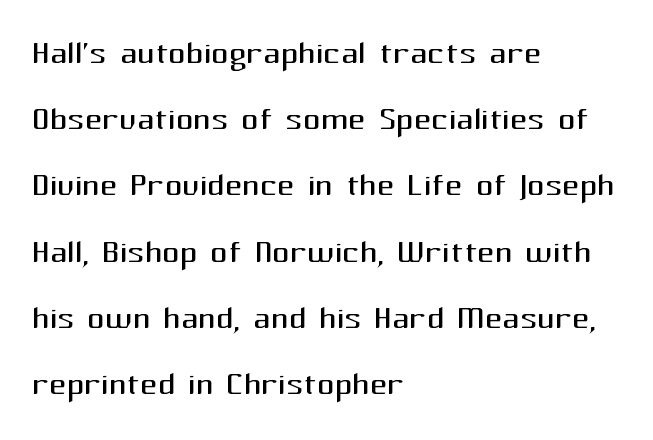
A student would call this left alignment; a typographer would say flush left, rag right. The letterforms sit shoulder to shoulder at normal distance. Underlining? Definitely not there. The space between consecutive lines is moderate. The letterforms sit at book weight or below.
